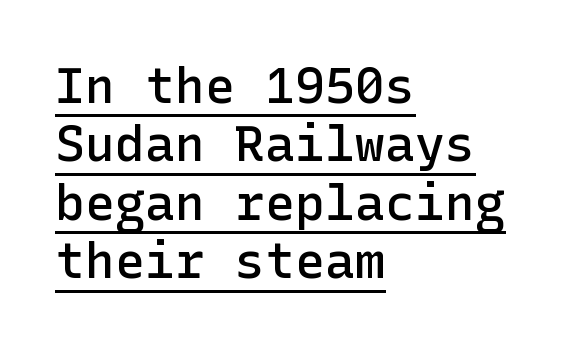
The image shows 50 px semibold sans-serif type, upright; set left-aligned, line spacing 1.17x, normal letter spacing, underlined; low stroke contrast and a medium x-height.
